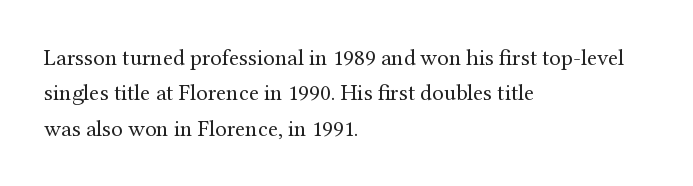
The image shows 23 px text type, upright; set left-aligned, normal line spacing (1.54x), normal letter spacing, not underlined.
